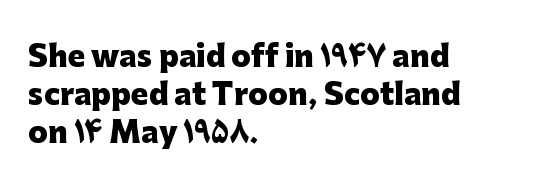
{"serif": "no", "italic": "no", "bold": "yes", "weight": "heavy", "width": "normal", "stroke_contrast": "low", "x_height": "medium", "monospaced": "no", "underline": "no", "align": "left", "line_spacing": "normal", "line_spacing_ratio": 1.31, "letter_spacing": "normal", "letter_spacing_em": 0.0, "glyph_px": 29}
